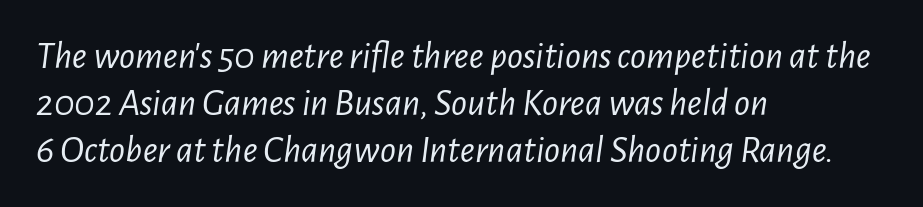
Q: Is the text bold? A: No.
Q: Is the text italic (slanted)? A: Yes, it leans right by about 7 degrees.
Q: Is the text underlined? A: No.
Q: How is the paragraph aligned? A: Left-aligned.
Q: Is the spacing between letters normal or unusually wide? A: Normal.
Q: Width (condensed, normal, or wide)? A: Condensed.
Q: Stroke contrast? A: Low.
Q: x-height? A: Medium.
Q: Monospaced? A: No.
